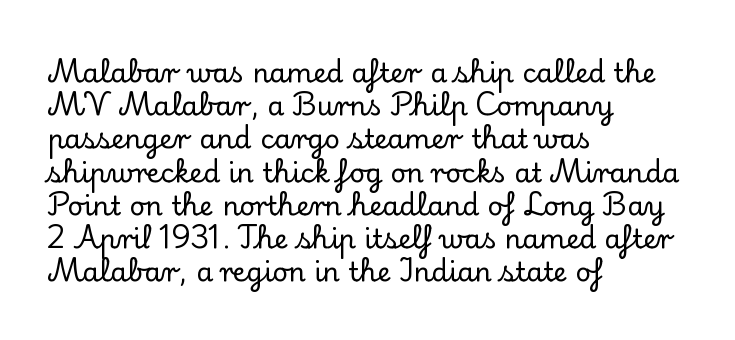
The image shows 27 px text type, upright; set left-aligned, line spacing 1.23x, normal letter spacing, not underlined.
